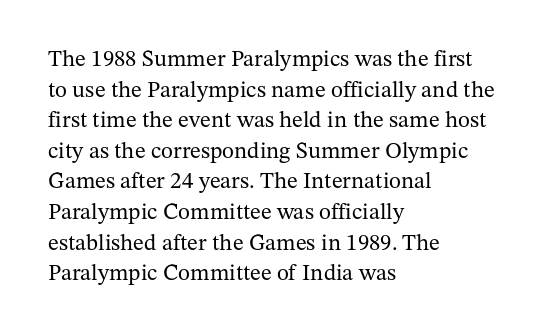
{"italic": "no", "bold": "no", "underline": "no", "align": "left", "line_spacing": "normal", "line_spacing_ratio": 1.33, "letter_spacing": "normal", "letter_spacing_em": 0.0, "glyph_px": 23}
